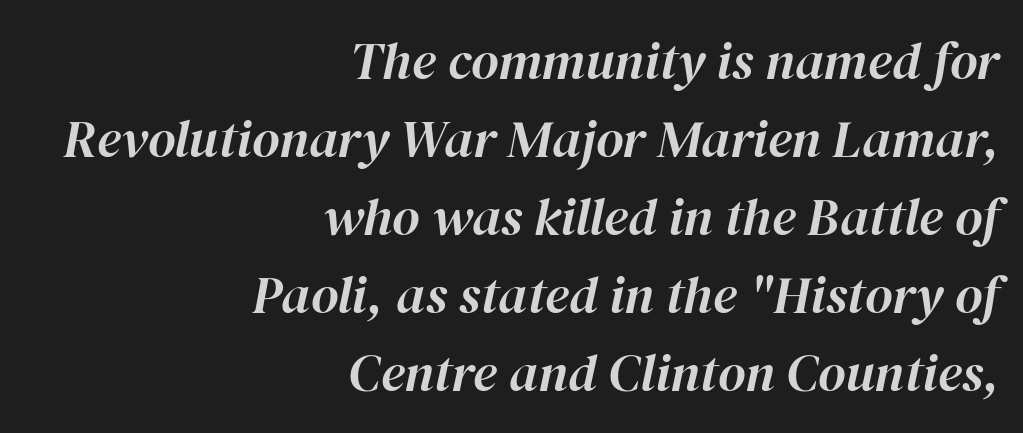
Standard letterfit; no display-style spreading of the glyphs. How would I describe the line gaps? Plain and ordinary. The face used here has a pronounced slope to its letters. Is this a fixed-width face? No — the glyphs have proportional, varying widths. Teacher's note: observe the even right margin — that is flush-right alignment.
